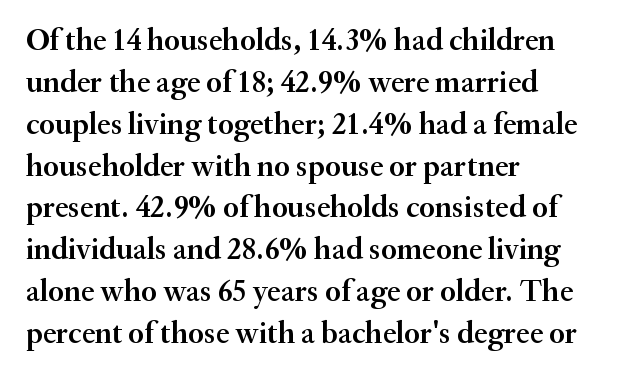
The image shows 31 px semibold serif type, upright; set left-aligned, normal line spacing (1.35x), normal letter spacing, not underlined; medium stroke contrast and a small x-height.
